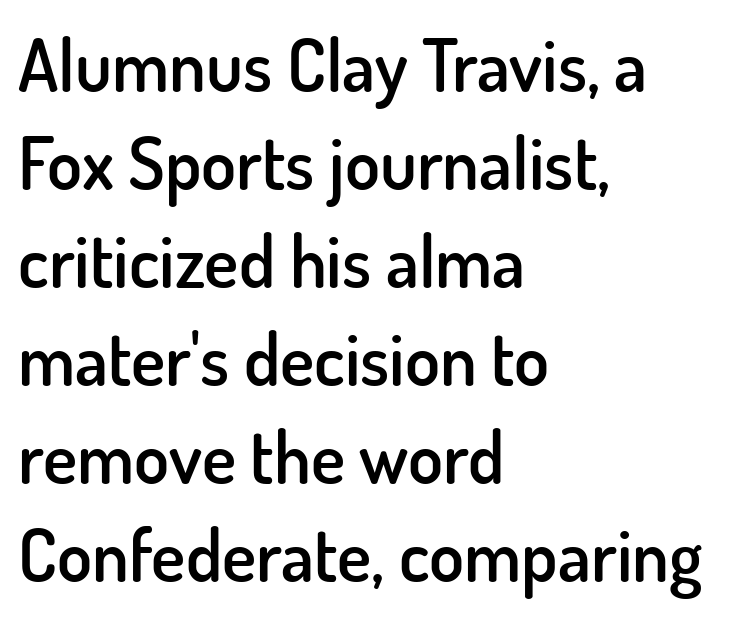
Q: Is the text bold? A: Semi-bold.
Q: Is the text italic (slanted)? A: No, it is upright.
Q: Is the typeface a serif or a sans-serif typeface? A: Sans-serif.
Q: Is the text underlined? A: No.
Q: How is the paragraph aligned? A: Left-aligned.
Q: Is the spacing between letters normal or unusually wide? A: Normal.
Q: Is the spacing between lines tight, normal or loose? A: Normal.
Q: Width (condensed, normal, or wide)? A: Normal.
Q: Stroke contrast? A: Low.
Q: x-height? A: Small.
Q: Monospaced? A: No.
